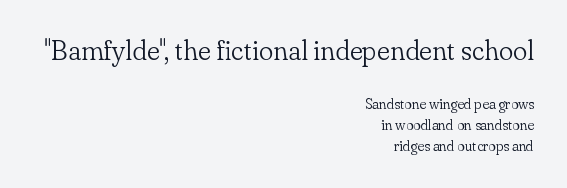
Is there much room between lines? A standard amount, neither cramped nor airy. Leftover space on each line is placed entirely before the opening word. Heft: none added — not bold. The letterforms sit shoulder to shoulder at normal distance. The emphasis by scale lands on block number one, above.
